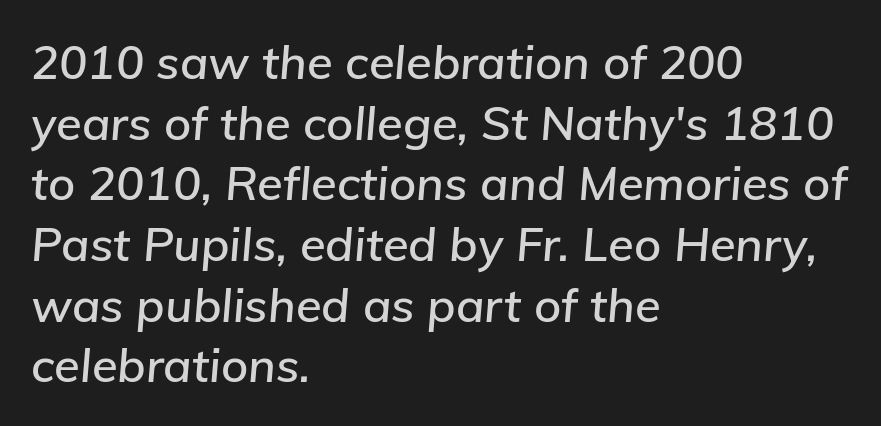
The letters sit at their default tracking, neither squeezed nor spread. These lines are rendered in a variable-pitch font. If you measured baseline to baseline, you'd find a middling distance. This rendering uses left alignment, leaving the right contour irregular.
